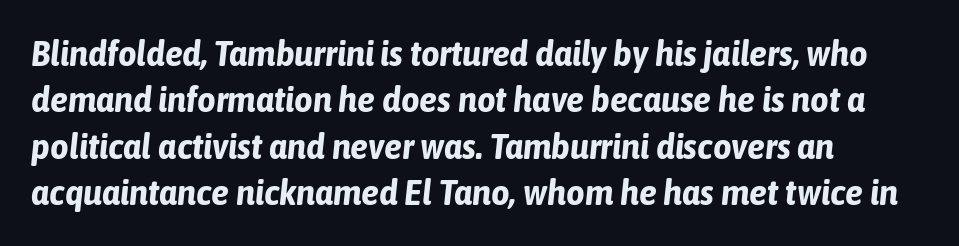
The image shows 36 px bold, condensed type, italic (leaning right); set left-aligned, normal line spacing (1.29x), normal letter spacing, not underlined; low stroke contrast and a medium x-height.
